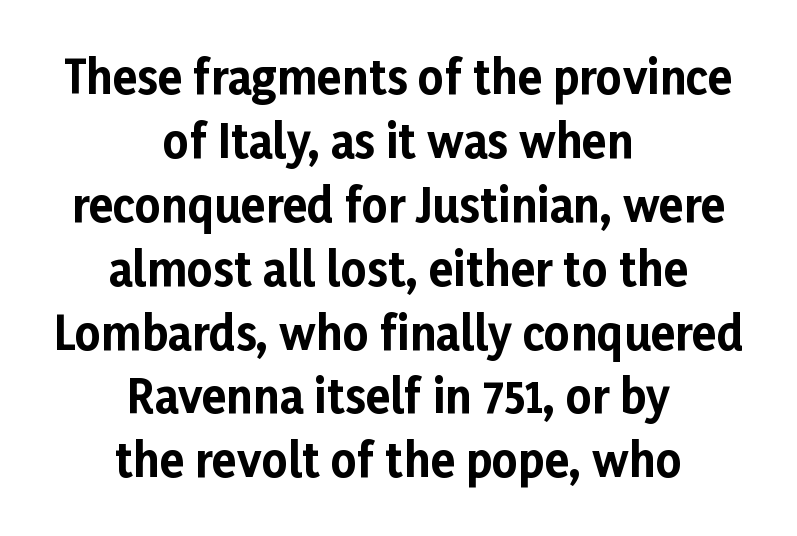
The image shows 45 px bold sans-serif type, upright; set centered, normal line spacing (1.42x), normal letter spacing, not underlined; low stroke contrast and a medium x-height.
